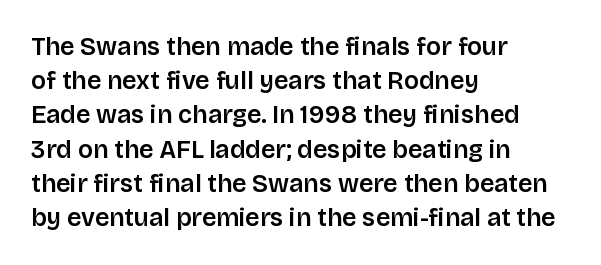
The lettering holds an erect, upright posture throughout. Nobody drew a line under any word here. This rendering uses left alignment, leaving the right contour irregular. Each new line begins a customary step beneath the previous one. Students, note that the glyphs here touch the page at normal intervals.
